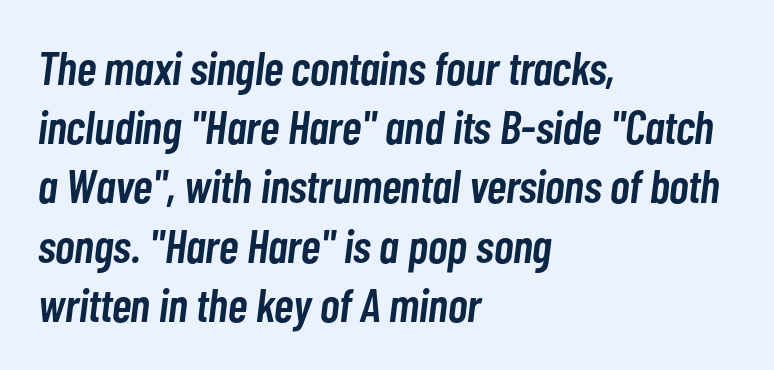
The image shows 47 px semibold, condensed type, italic (leaning right); set left-aligned, normal line spacing (1.26x), normal letter spacing, not underlined; low stroke contrast and a medium x-height.
